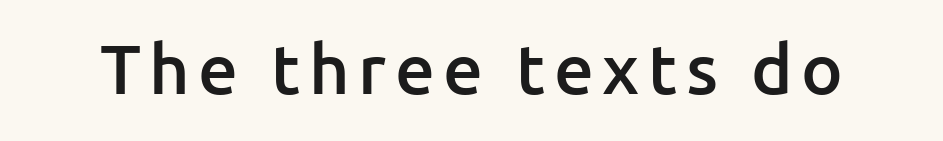
{"serif": "no", "italic": "no", "bold": "semi", "weight": "semibold", "width": "normal", "stroke_contrast": "low", "x_height": "medium", "monospaced": "no", "underline": "no", "glyph_px": 70}
